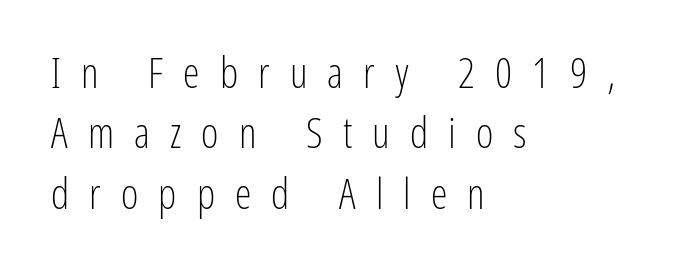
{"serif": "no", "italic": "no", "bold": "no", "weight": "light", "width": "condensed", "stroke_contrast": "low", "x_height": "medium", "monospaced": "no", "underline": "no", "align": "left", "line_spacing": "normal", "line_spacing_ratio": 1.44, "letter_spacing": "wide", "letter_spacing_em": 0.48, "glyph_px": 42}
